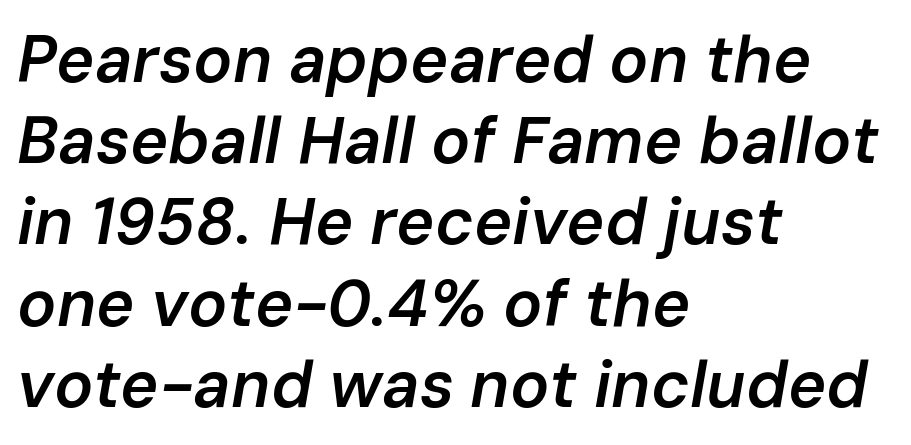
{"italic": "yes", "lean": "right", "slant_degrees": 10, "bold": "semi", "weight": "semibold", "width": "normal", "stroke_contrast": "low", "x_height": "medium", "monospaced": "no", "underline": "no", "align": "left", "line_spacing": "normal", "line_spacing_ratio": 1.25, "letter_spacing": "normal", "letter_spacing_em": 0.0, "glyph_px": 65}
